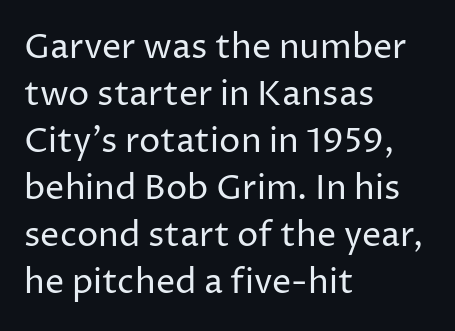
Q: Is the text bold? A: No.
Q: Is the text italic (slanted)? A: No, it is upright.
Q: Is the typeface a serif or a sans-serif typeface? A: Sans-serif.
Q: Is the text underlined? A: No.
Q: How is the paragraph aligned? A: Left-aligned.
Q: Is the spacing between letters normal or unusually wide? A: Normal.
Q: Is the spacing between lines tight, normal or loose? A: Normal.
Q: Width (condensed, normal, or wide)? A: Normal.
Q: Stroke contrast? A: Low.
Q: x-height? A: Medium.
Q: Monospaced? A: No.
